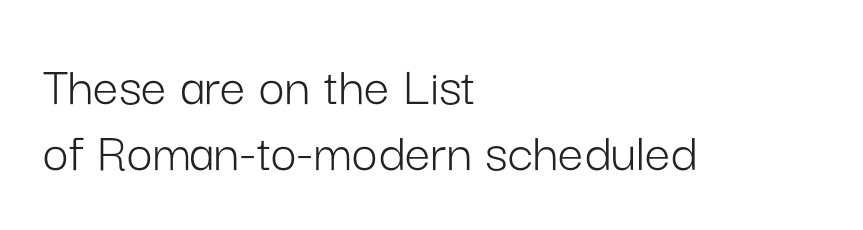
{"serif": "no", "italic": "no", "bold": "no", "weight": "light", "width": "normal", "stroke_contrast": "low", "x_height": "medium", "monospaced": "no", "underline": "no", "align": "left", "line_spacing": "tight", "line_spacing_ratio": 1.15, "letter_spacing": "normal", "letter_spacing_em": 0.0, "glyph_px": 57}
